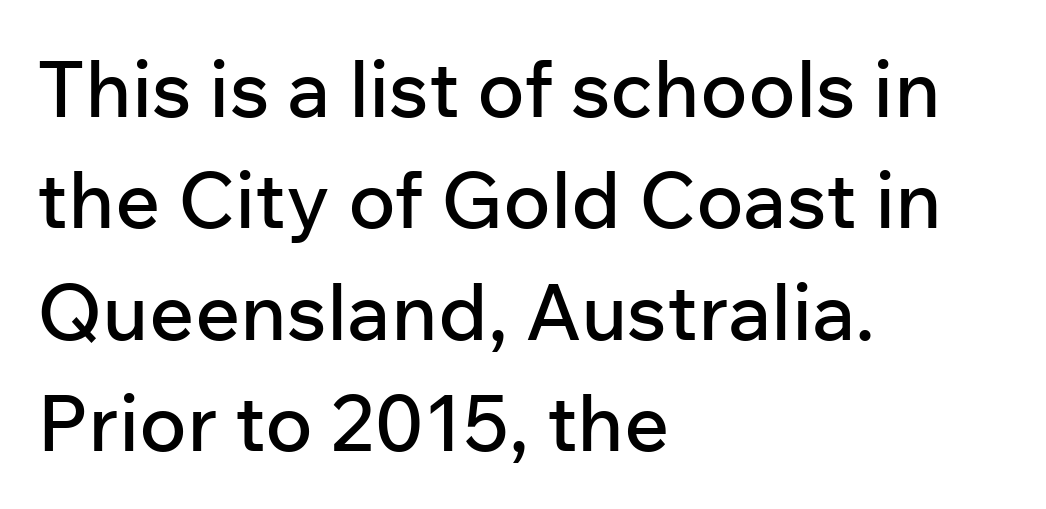
Q: Is the text italic (slanted)? A: No, it is upright.
Q: Is the typeface a serif or a sans-serif typeface? A: Sans-serif.
Q: Is the text underlined? A: No.
Q: How is the paragraph aligned? A: Left-aligned.
Q: Is the spacing between letters normal or unusually wide? A: Normal.
Q: Is the spacing between lines tight, normal or loose? A: Normal.
Q: Width (condensed, normal, or wide)? A: Normal.
Q: Stroke contrast? A: Low.
Q: x-height? A: Medium.
Q: Monospaced? A: No.
